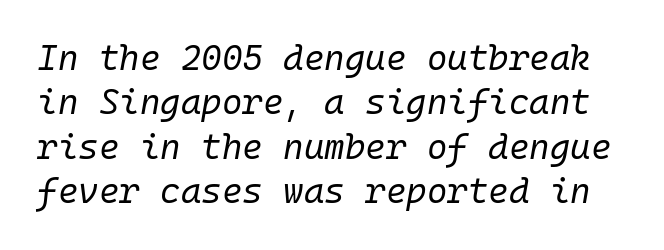
The image shows 35 px regular-weight type, italic (leaning right), monospaced; set normal line spacing (1.27x), normal letter spacing, not underlined; low stroke contrast and a medium x-height.
